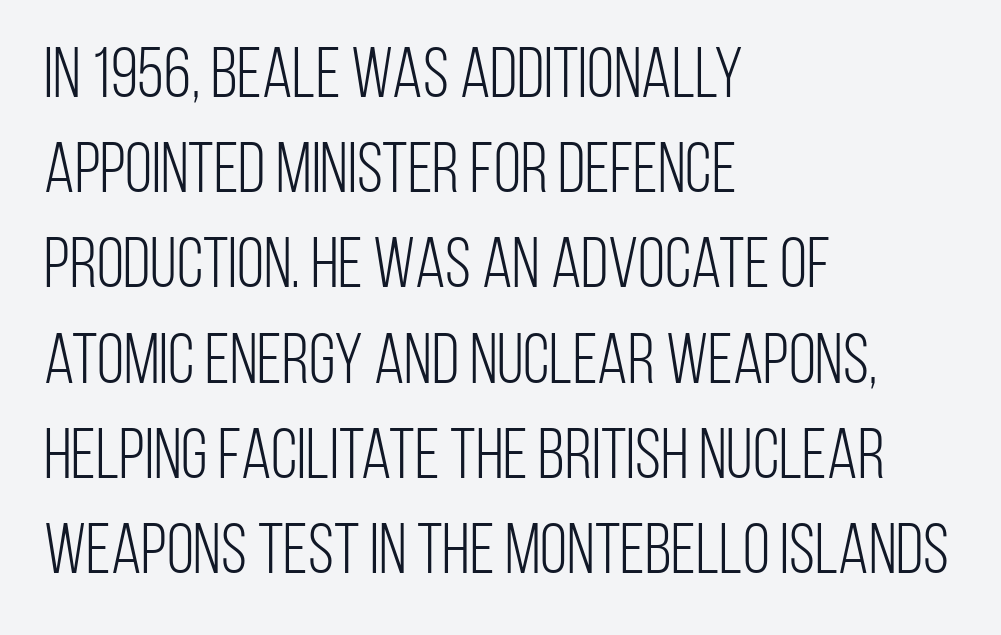
This is not heavy type; no bold has been used. Here the glyphs are tracked normally, forming tight word shapes. The letters advance in unequal steps, a hallmark of proportional type. Does the type have serifs? No, each stem ends abruptly. The ragged edge is on the right, which tells us the setting is flush left. Bare-footed words on every line.
